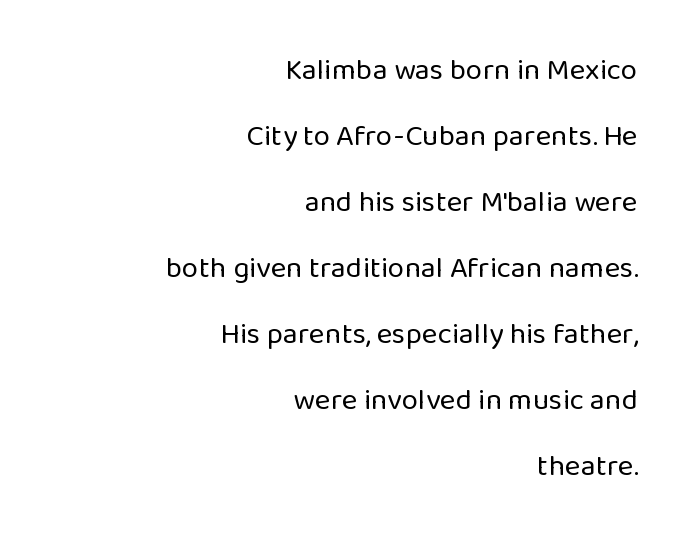
When letters stand straight like this, we call the style roman or upright. The letters sit at their default tracking, neither squeezed nor spread. If you drew a ruler down the right edge, every line would touch it. Is the type heavy? It reads as light-to-regular instead. The face used here is a sans, in the tradition of grotesques and geometrics. You could not count columns in this text — the font is proportionally spaced.
